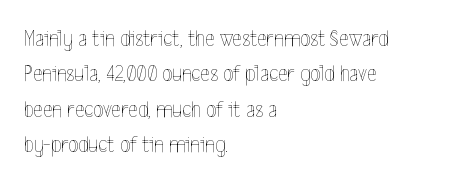
The image shows 23 px text type, upright; set left-aligned, normal line spacing (1.54x), normal letter spacing, not underlined.
